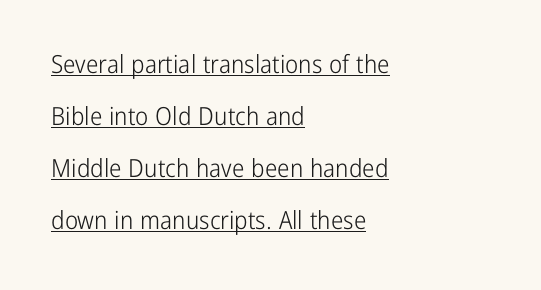
Q: Is the text bold? A: No.
Q: Is the text italic (slanted)? A: No, it is upright.
Q: Is the text underlined? A: Yes.
Q: How is the paragraph aligned? A: Left-aligned.
Q: Is the spacing between letters normal or unusually wide? A: Normal.
Q: Is the spacing between lines tight, normal or loose? A: Loose.
